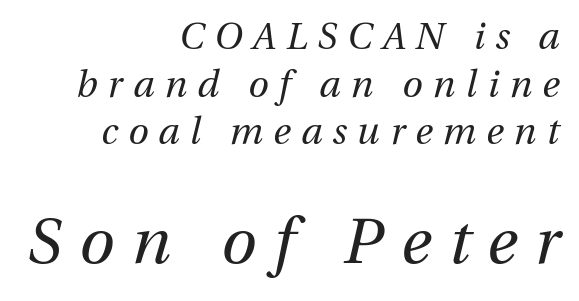
The image shows 64 px regular-weight type, italic (leaning right); set right-aligned, normal line spacing (1.29x), unusually wide letter spacing (+0.28 em), not underlined; the second (bottom) block is 1.73x larger; medium stroke contrast and a medium x-height.
